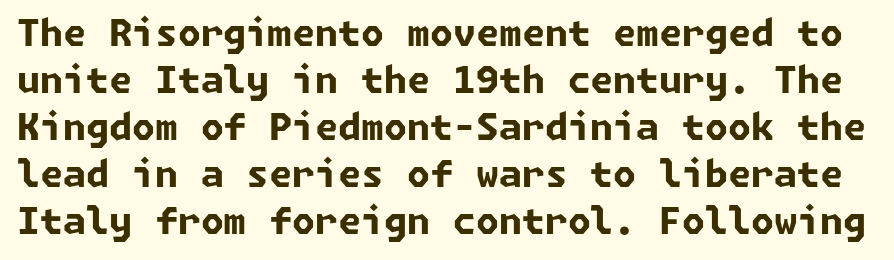
Plenty of ink on the page — the face is bold. Horizontal bands of white between lines are of average thickness. The font family rendered here belongs to the sans-serif group. Words float on clear page, feet unadorned. Here the glyphs are tracked normally, forming tight word shapes.
